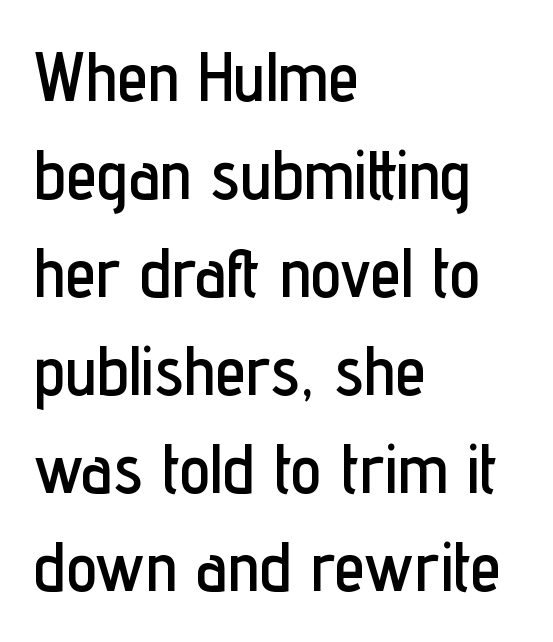
{"serif": "no", "italic": "no", "width": "condensed", "stroke_contrast": "low", "x_height": "medium", "monospaced": "no", "underline": "no", "align": "left", "line_spacing": "normal", "line_spacing_ratio": 1.42, "letter_spacing": "normal", "letter_spacing_em": 0.0, "glyph_px": 69}
